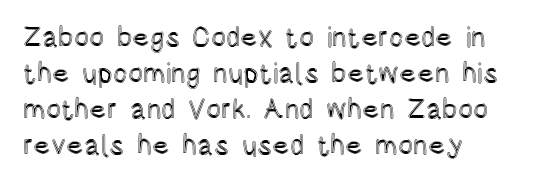
A student would call this left alignment; a typographer would say flush left, rag right. The letters sit at their default tracking, neither squeezed nor spread. The lines sit at an ordinary, default distance from one another. Only glyphs here, with clear space below each row. The letters advance in unequal steps, a hallmark of proportional type.
